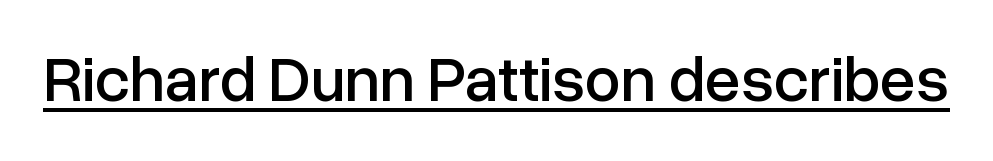
The image shows 64 px sans-serif type, upright; set normal letter spacing, underlined; low stroke contrast and a medium x-height.
